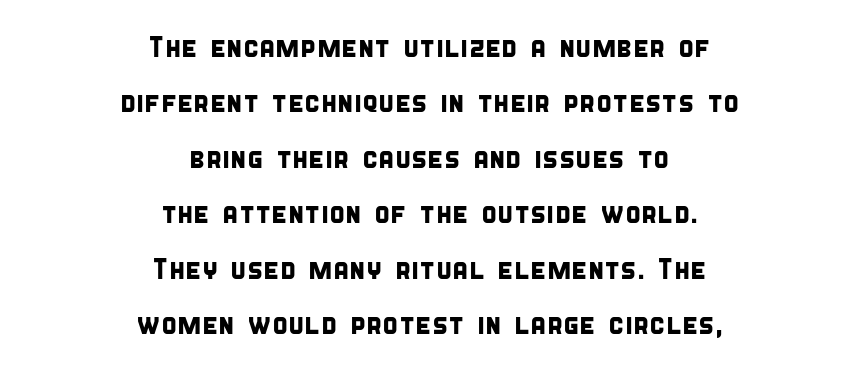
Q: Is the typeface a serif or a sans-serif typeface? A: Sans-serif.
Q: Is the text underlined? A: No.
Q: How is the paragraph aligned? A: Centered.
Q: Is the spacing between letters normal or unusually wide? A: Normal.
Q: Is the spacing between lines tight, normal or loose? A: Loose.
Q: Width (condensed, normal, or wide)? A: Condensed.
Q: Stroke contrast? A: Low.
Q: x-height? A: Large.
Q: Monospaced? A: No.
